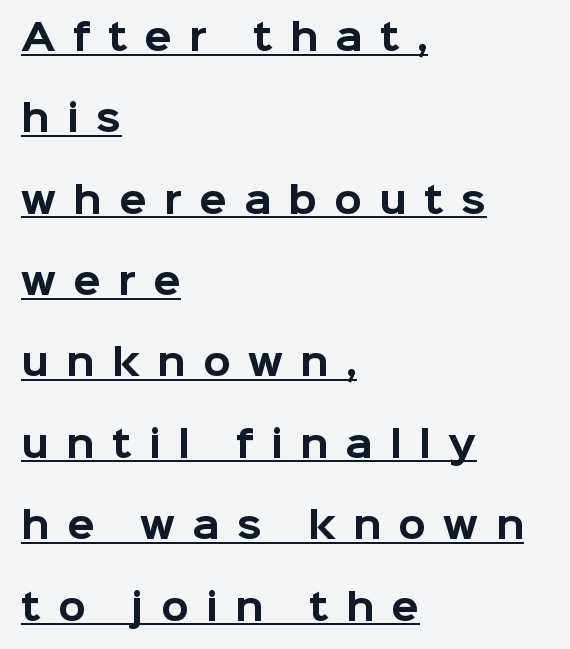
Q: Is the text bold? A: Yes.
Q: Is the text italic (slanted)? A: No, it is upright.
Q: Is the typeface a serif or a sans-serif typeface? A: Sans-serif.
Q: Is the text underlined? A: Yes.
Q: How is the paragraph aligned? A: Left-aligned.
Q: Is the spacing between letters normal or unusually wide? A: Unusually wide.
Q: Is the spacing between lines tight, normal or loose? A: Loose.
Q: Width (condensed, normal, or wide)? A: Normal.
Q: Stroke contrast? A: Low.
Q: x-height? A: Medium.
Q: Monospaced? A: No.
